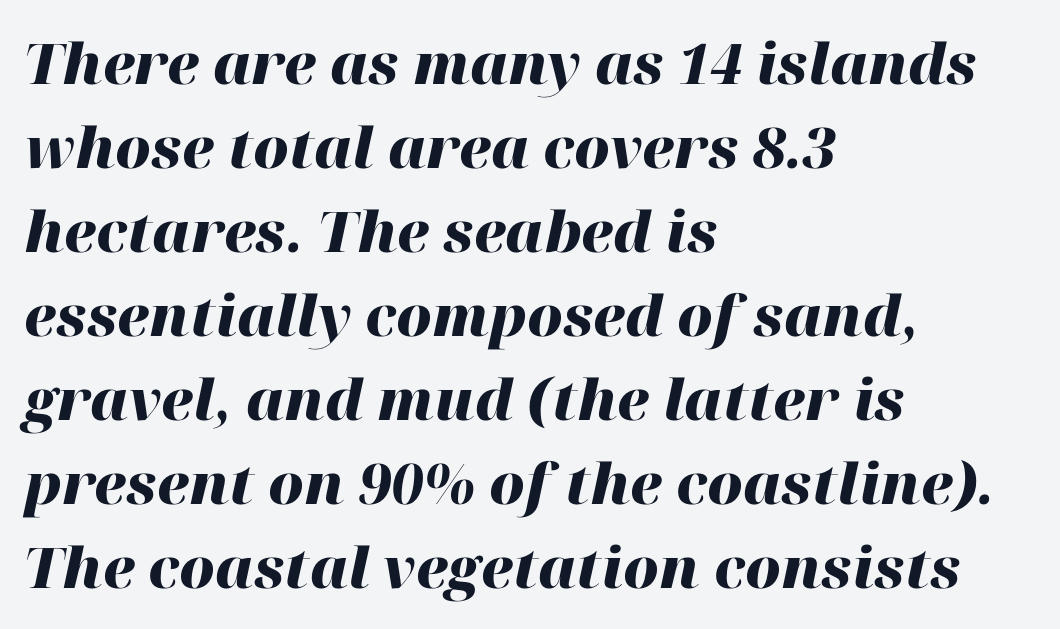
{"italic": "yes", "lean": "right", "slant_degrees": 12, "bold": "yes", "weight": "heavy", "width": "normal", "stroke_contrast": "high", "x_height": "medium", "monospaced": "no", "underline": "no", "align": "left", "line_spacing": "normal", "line_spacing_ratio": 1.5, "letter_spacing": "normal", "letter_spacing_em": 0.0, "glyph_px": 56}
